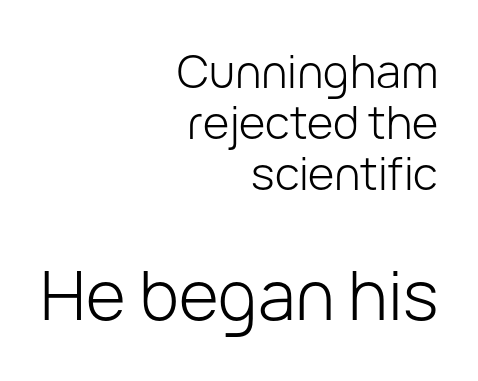
Serif or sans? Sans — the stroke terminals are bare. The composition opens small and finishes big. Words appear dense and cohesive because spacing is normal. The rag falls on the left side of this text block.
